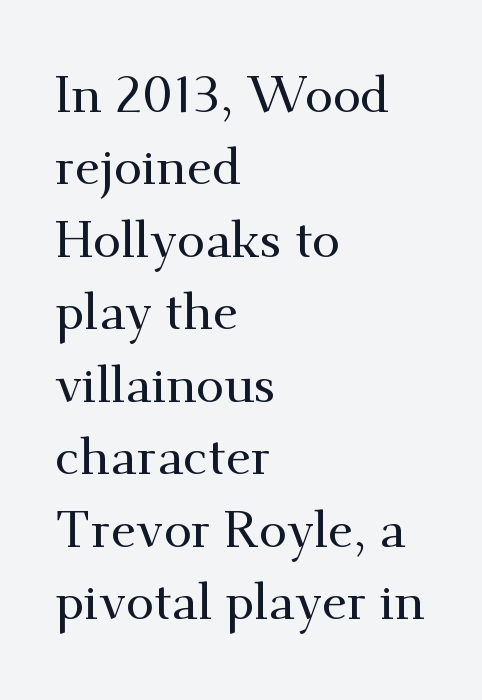
The space directly below the letters is spotless. The specimen reads as upright at a glance. This sample keeps an unexceptional amount of space between lines. One-word summary of the alignment: left. Examine the stroke ends and you'll spot serifs.
